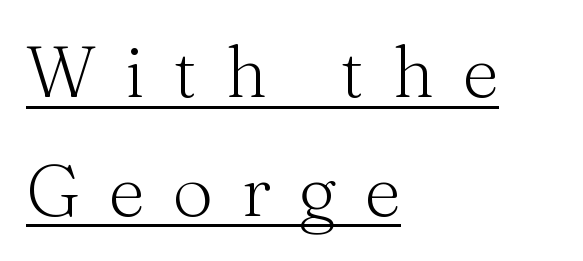
Q: Is the text bold? A: No.
Q: Is the text italic (slanted)? A: No, it is upright.
Q: Is the typeface a serif or a sans-serif typeface? A: Serif.
Q: Is the text underlined? A: Yes.
Q: How is the paragraph aligned? A: Left-aligned.
Q: Is the spacing between letters normal or unusually wide? A: Unusually wide.
Q: Is the spacing between lines tight, normal or loose? A: Normal.
Q: Width (condensed, normal, or wide)? A: Normal.
Q: Stroke contrast? A: Medium.
Q: x-height? A: Medium.
Q: Monospaced? A: No.
